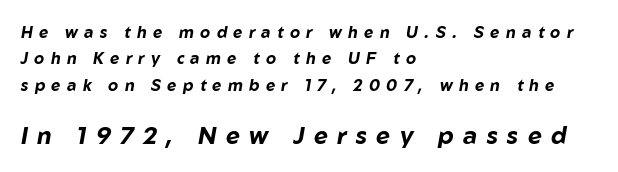
The image shows 24 px bold type, italic (leaning right); set left-aligned, normal line spacing (1.65x), unusually wide letter spacing (+0.39 em), not underlined; the second (bottom) block is 1.5x larger.
